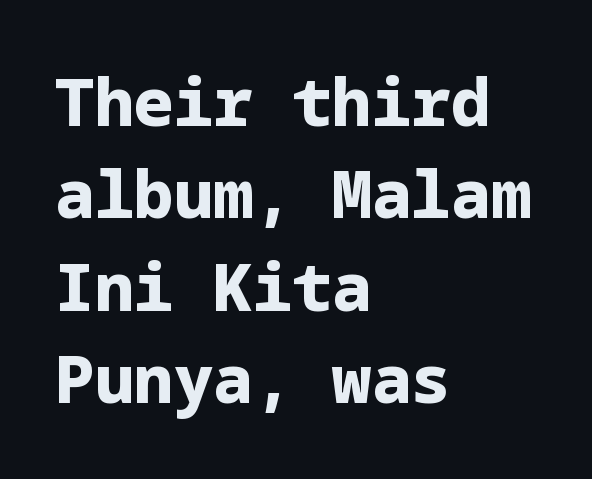
{"serif": "no", "italic": "no", "bold": "yes", "weight": "bold", "width": "normal", "stroke_contrast": "low", "x_height": "medium", "underline": "no", "align": "left", "line_spacing": "normal", "line_spacing_ratio": 1.4, "letter_spacing": "normal", "letter_spacing_em": 0.0, "glyph_px": 66}
